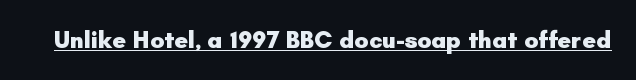
{"italic": "no", "bold": "yes", "underline": "yes", "letter_spacing": "normal", "letter_spacing_em": 0.0, "glyph_px": 24}
